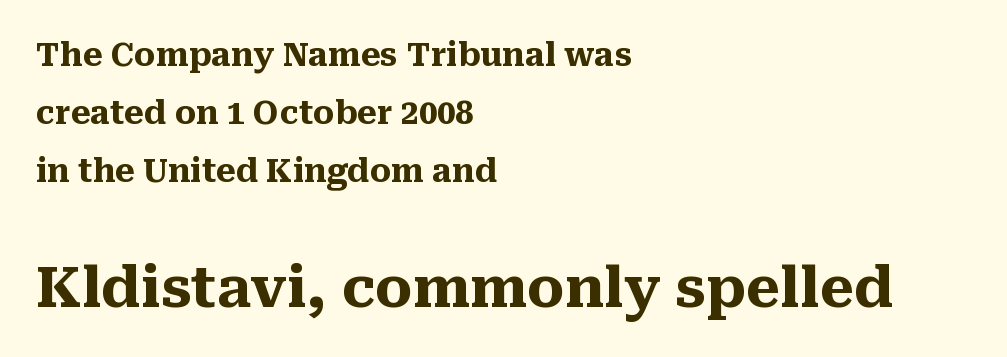
Q: Is the text bold? A: Yes.
Q: Is the text italic (slanted)? A: No, it is upright.
Q: Is the typeface a serif or a sans-serif typeface? A: Serif.
Q: Is the text underlined? A: No.
Q: How is the paragraph aligned? A: Left-aligned.
Q: Is the spacing between letters normal or unusually wide? A: Normal.
Q: Which block of text is set in a larger size, the first (top) or the second (bottom)? A: The second (bottom) one.
Q: Width (condensed, normal, or wide)? A: Normal.
Q: Stroke contrast? A: Medium.
Q: x-height? A: Medium.
Q: Monospaced? A: No.
